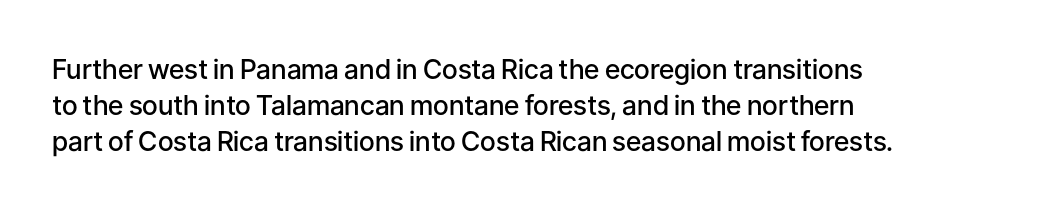
The image shows 27 px text type, upright; set left-aligned, normal line spacing (1.34x), normal letter spacing, not underlined.
